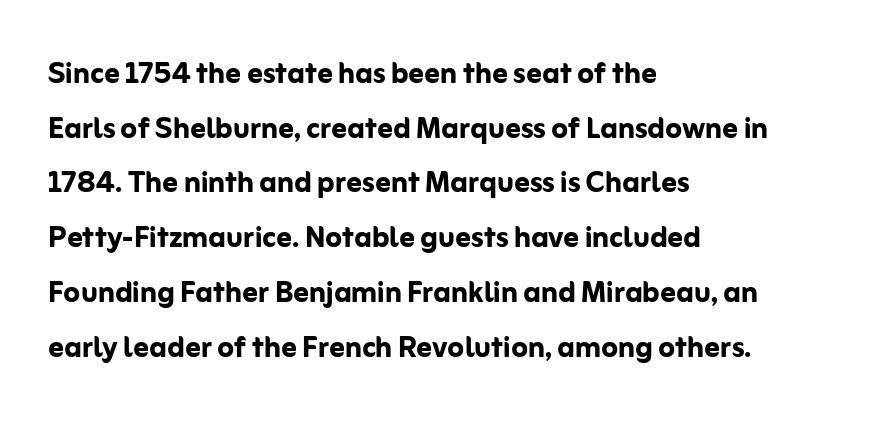
{"serif": "no", "italic": "no", "bold": "yes", "weight": "semibold", "width": "normal", "stroke_contrast": "low", "x_height": "medium", "monospaced": "no", "underline": "no", "align": "left", "line_spacing": "normal", "line_spacing_ratio": 1.44, "letter_spacing": "normal", "letter_spacing_em": 0.0, "glyph_px": 38}
